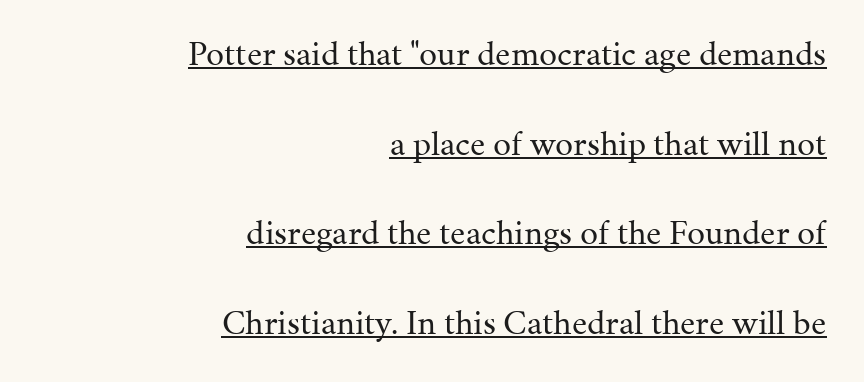
Q: Is the text bold? A: No.
Q: Is the text italic (slanted)? A: No, it is upright.
Q: Is the typeface a serif or a sans-serif typeface? A: Serif.
Q: Is the text underlined? A: Yes.
Q: How is the paragraph aligned? A: Right-aligned.
Q: Is the spacing between letters normal or unusually wide? A: Normal.
Q: Is the spacing between lines tight, normal or loose? A: Loose.
Q: Width (condensed, normal, or wide)? A: Normal.
Q: Stroke contrast? A: Medium.
Q: x-height? A: Medium.
Q: Monospaced? A: No.
